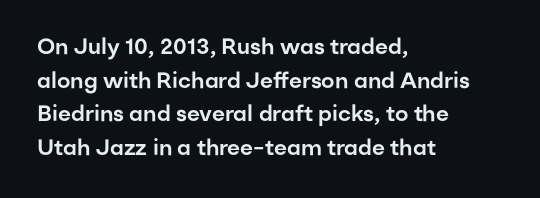
Q: Is the text italic (slanted)? A: No, it is upright.
Q: Is the text underlined? A: No.
Q: How is the paragraph aligned? A: Left-aligned.
Q: Is the spacing between letters normal or unusually wide? A: Normal.
Q: Is the spacing between lines tight, normal or loose? A: Normal.
